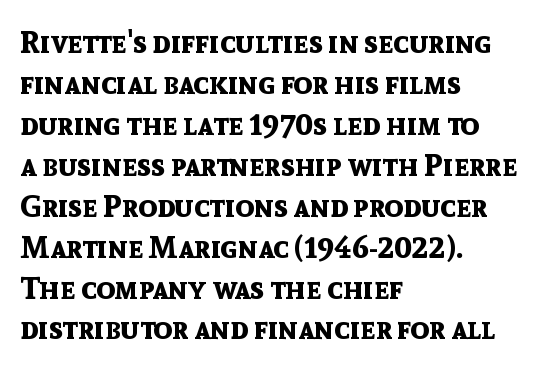
Thick stems and heavy bowls — unmistakably bold. Line spacing here is normal. The passage is arranged the way most books set body copy — flush left. The glyphs are unaccompanied by any horizontal stroke below them.
